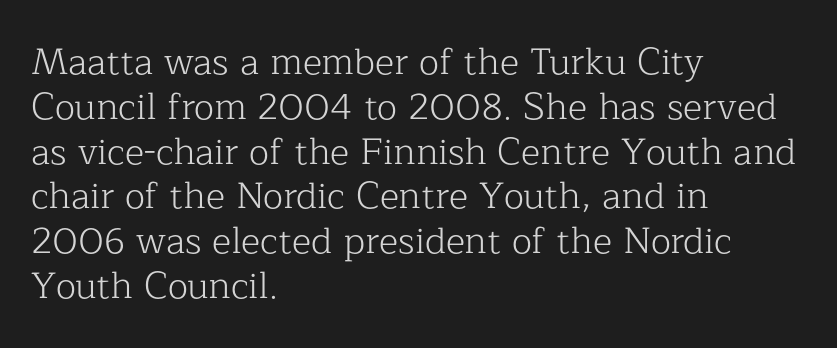
{"serif": "yes", "italic": "no", "bold": "no", "weight": "light", "width": "normal", "stroke_contrast": "low", "x_height": "medium", "monospaced": "no", "underline": "no", "align": "left", "line_spacing_ratio": 1.21, "letter_spacing": "normal", "letter_spacing_em": 0.0, "glyph_px": 37}
